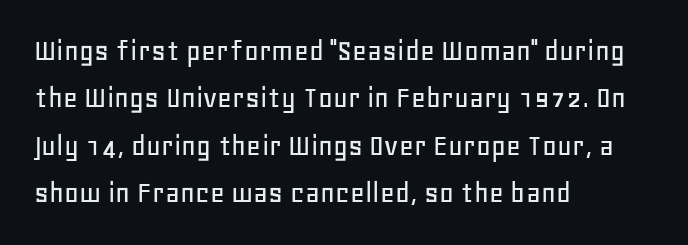
{"serif": "no", "italic": "no", "width": "normal", "stroke_contrast": "low", "x_height": "large", "monospaced": "no", "underline": "no", "align": "left", "line_spacing": "normal", "line_spacing_ratio": 1.48, "letter_spacing": "normal", "letter_spacing_em": 0.0, "glyph_px": 32}
